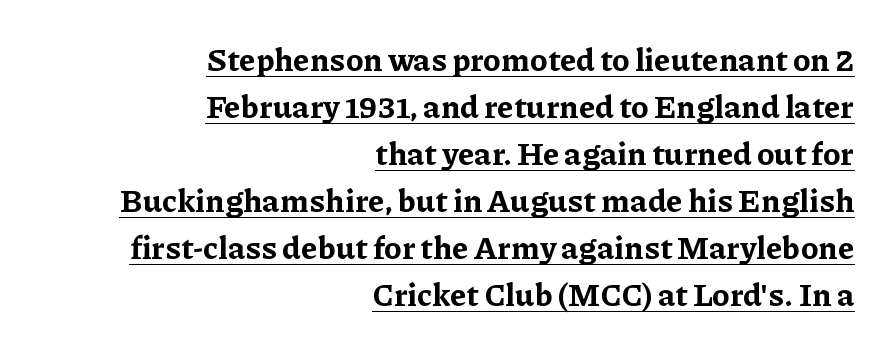
The image shows 32 px bold serif type, upright; set right-aligned, normal line spacing (1.47x), normal letter spacing, underlined; low stroke contrast and a medium x-height.
